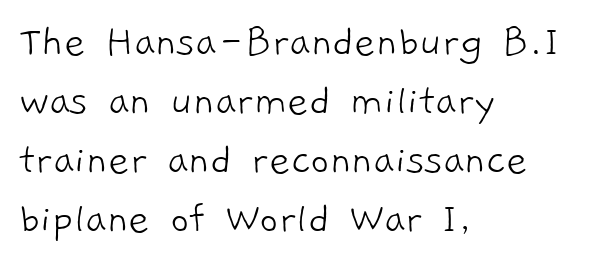
{"serif": "no", "bold": "no", "weight": "light", "width": "normal", "stroke_contrast": "low", "x_height": "medium", "monospaced": "no", "underline": "no", "align": "left", "line_spacing": "normal", "line_spacing_ratio": 1.28, "letter_spacing": "normal", "letter_spacing_em": 0.0, "glyph_px": 46}
